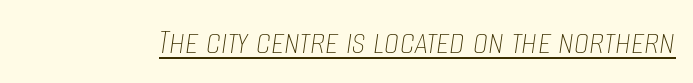
The image shows 38 px thin, condensed type, italic (leaning right); set normal letter spacing, underlined; low stroke contrast and a large x-height.
